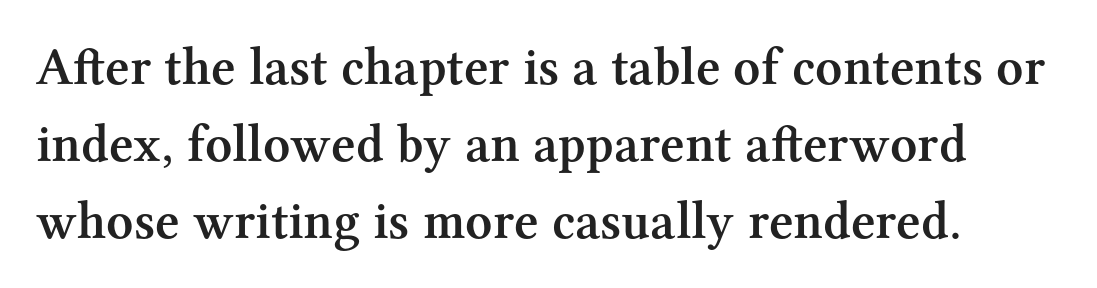
The image shows 53 px semibold serif type, upright; set normal line spacing (1.45x), normal letter spacing, not underlined; medium stroke contrast and a medium x-height.
